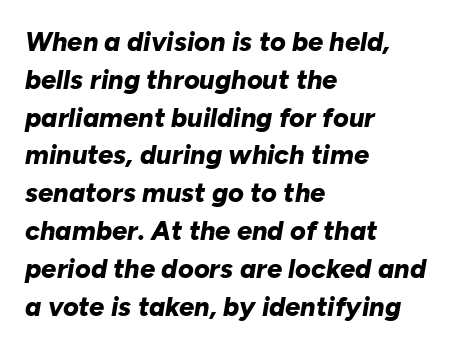
The image shows 27 px bold type, italic (leaning right); set left-aligned, normal line spacing (1.4x), normal letter spacing, not underlined.
